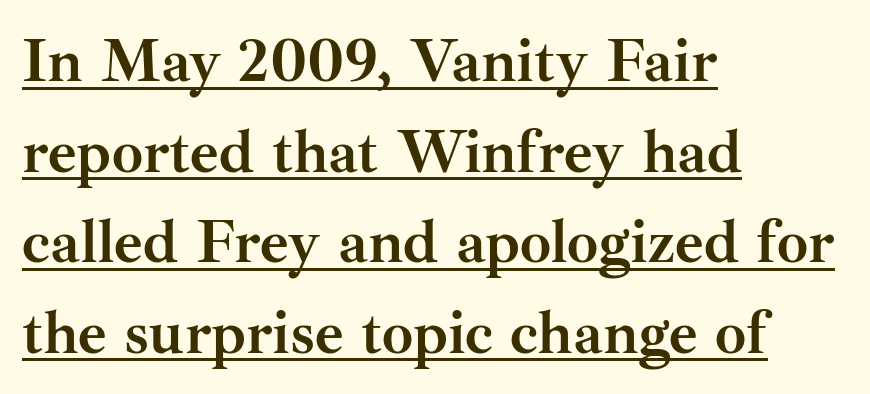
Q: Is the text bold? A: Yes.
Q: Is the text italic (slanted)? A: No, it is upright.
Q: Is the typeface a serif or a sans-serif typeface? A: Serif.
Q: Is the text underlined? A: Yes.
Q: How is the paragraph aligned? A: Left-aligned.
Q: Is the spacing between letters normal or unusually wide? A: Normal.
Q: Is the spacing between lines tight, normal or loose? A: Normal.
Q: Width (condensed, normal, or wide)? A: Normal.
Q: Stroke contrast? A: Medium.
Q: x-height? A: Small.
Q: Monospaced? A: No.
